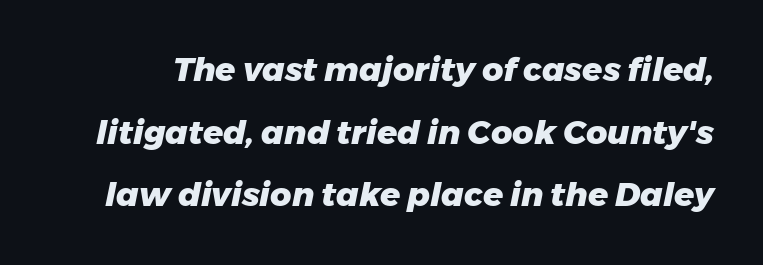
Q: Is the text bold? A: Yes.
Q: Is the text italic (slanted)? A: Yes, it leans right by about 11 degrees.
Q: Is the text underlined? A: No.
Q: Is the spacing between letters normal or unusually wide? A: Normal.
Q: Is the spacing between lines tight, normal or loose? A: Loose.
Q: Width (condensed, normal, or wide)? A: Normal.
Q: Stroke contrast? A: Low.
Q: x-height? A: Medium.
Q: Monospaced? A: No.
